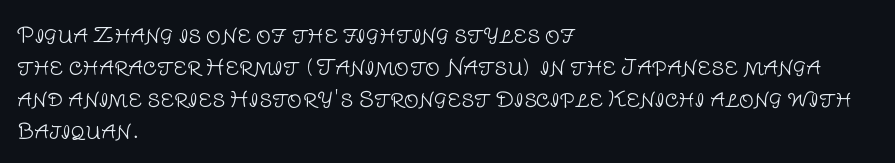
The image shows 21 px text type; set left-aligned, normal line spacing (1.53x), normal letter spacing, not underlined.
